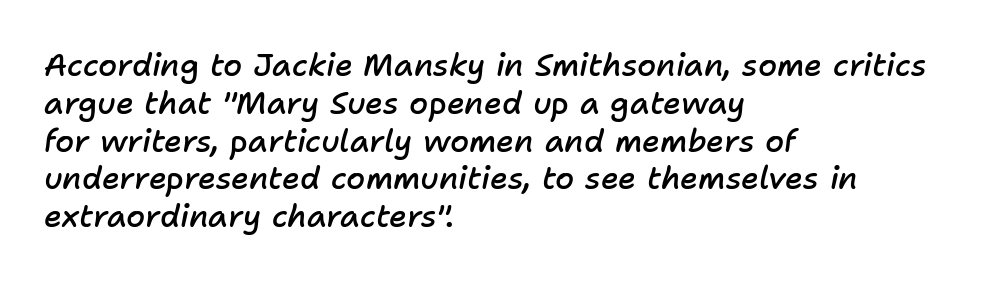
The image shows 31 px semibold type, italic (leaning right); set left-aligned, line spacing 1.22x, normal letter spacing, not underlined; low stroke contrast and a medium x-height.
